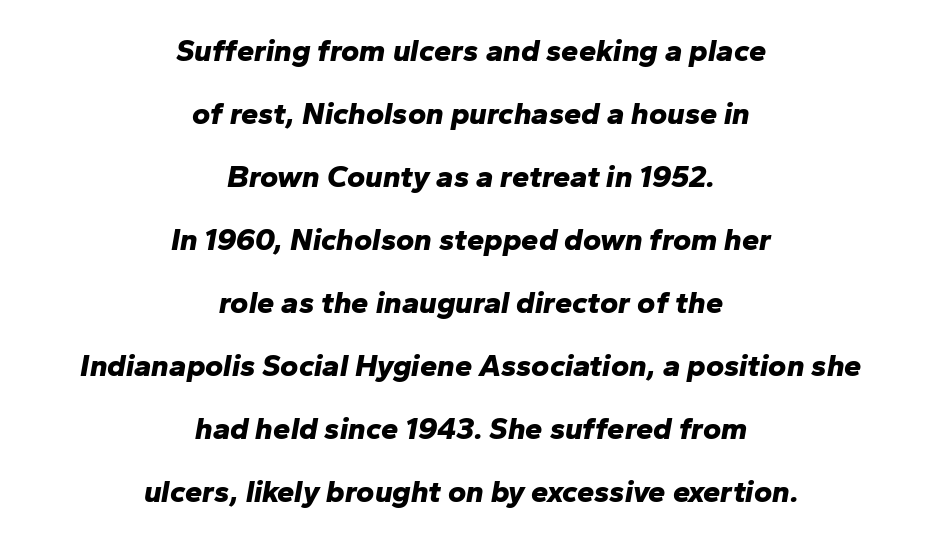
Q: Is the text bold? A: Yes.
Q: Is the text italic (slanted)? A: Yes, it leans right by about 10 degrees.
Q: Is the text underlined? A: No.
Q: How is the paragraph aligned? A: Centered.
Q: Is the spacing between letters normal or unusually wide? A: Normal.
Q: Is the spacing between lines tight, normal or loose? A: Loose.
Q: Width (condensed, normal, or wide)? A: Normal.
Q: Stroke contrast? A: Low.
Q: x-height? A: Medium.
Q: Monospaced? A: No.
